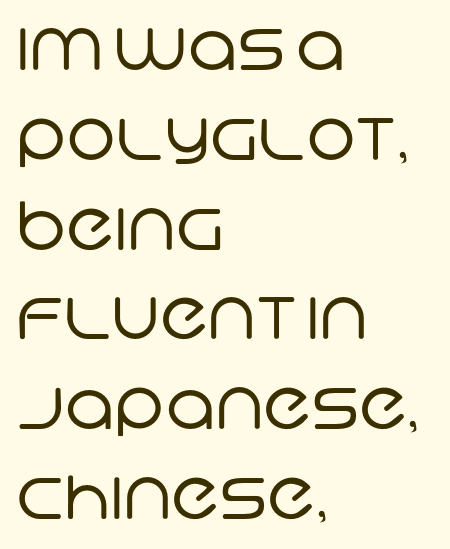
Stem width sits at or under what a default text font uses. In CSS terms this would be text-align: left. Typographically, this falls in the sans-serif category. Standard letterfit; no display-style spreading of the glyphs. Is this a fixed-width face? No — the glyphs have proportional, varying widths.
